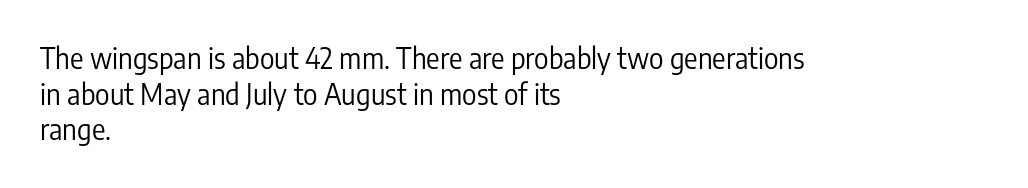
Q: Is the text bold? A: No.
Q: Is the text italic (slanted)? A: No, it is upright.
Q: Is the typeface a serif or a sans-serif typeface? A: Sans-serif.
Q: Is the text underlined? A: No.
Q: How is the paragraph aligned? A: Left-aligned.
Q: Is the spacing between letters normal or unusually wide? A: Normal.
Q: Is the spacing between lines tight, normal or loose? A: Normal.
Q: Width (condensed, normal, or wide)? A: Condensed.
Q: Stroke contrast? A: Low.
Q: x-height? A: Medium.
Q: Monospaced? A: No.
